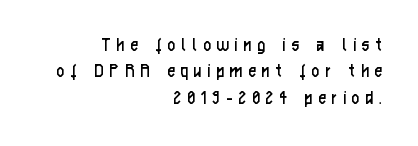
The image shows 20 px text type, upright; set right-aligned, normal line spacing (1.32x), unusually wide letter spacing (+0.32 em), not underlined.
